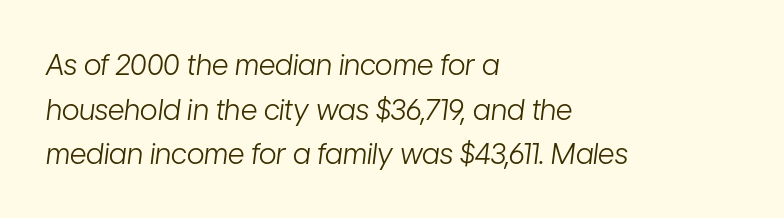
The image shows 29 px light, condensed type, italic (leaning right); set left-aligned, normal line spacing (1.54x), normal letter spacing, not underlined; low stroke contrast and a medium x-height.
